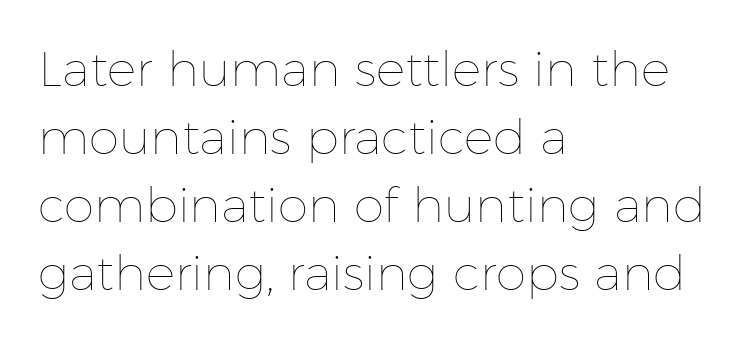
A bare baseline throughout the passage. The text block is weighted toward the left margin, trailing off unevenly rightward. In terms of posture, this sample is upright. Do the characters align in a grid? No, the font is proportional. How would I describe the line gaps? Plain and ordinary.
